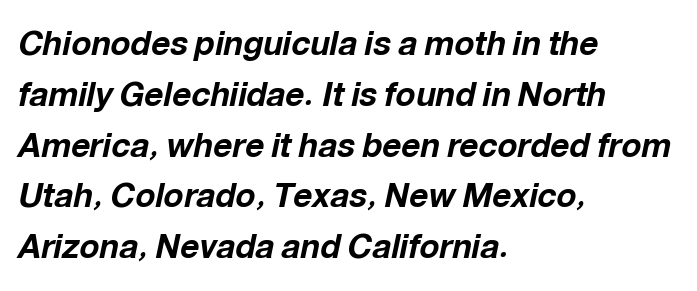
{"italic": "yes", "lean": "right", "slant_degrees": 12, "bold": "yes", "weight": "bold", "width": "normal", "stroke_contrast": "low", "x_height": "medium", "monospaced": "no", "underline": "no", "align": "left", "line_spacing": "normal", "line_spacing_ratio": 1.54, "letter_spacing": "normal", "letter_spacing_em": 0.0, "glyph_px": 33}
